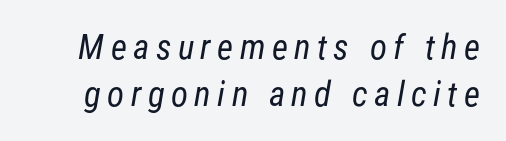
The image shows 35 px regular-weight, condensed sans-serif type; set normal line spacing (1.33x), not underlined; low stroke contrast and a medium x-height.
